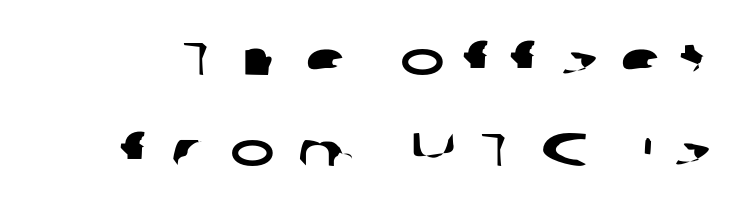
Observe the absence of serifs on each vertical stroke in this sample. The line-height multiplier appears high, well above default. Do the characters align in a grid? No, the font is proportional. The glyphs are unaccompanied by any horizontal stroke below them. The face used here is rendered with a markedly widened letterfit.
